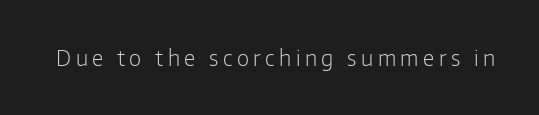
Stroke thickness stays within the range of a standard reading face or lighter. Quick note: underline off. In terms of posture, this sample is upright. In terms of letterspacing, this is a distinctly airy, spread setting.
